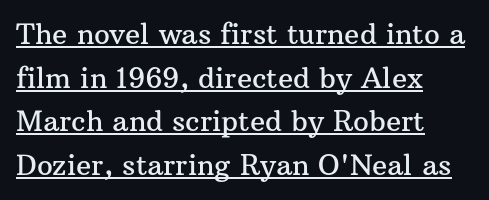
{"serif": "yes", "italic": "no", "width": "normal", "stroke_contrast": "medium", "x_height": "medium", "monospaced": "no", "underline": "yes", "align": "left", "line_spacing": "normal", "line_spacing_ratio": 1.56, "letter_spacing": "normal", "letter_spacing_em": 0.0, "glyph_px": 28}
